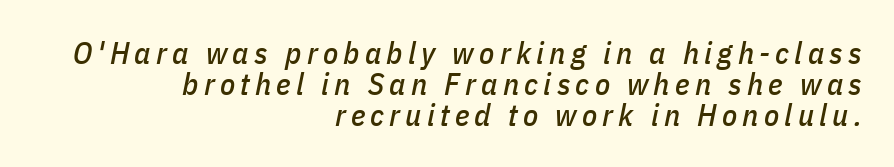
The image shows 31 px condensed type, italic (leaning right); set right-aligned, tight line spacing (1.0x), not underlined; low stroke contrast and a medium x-height.
